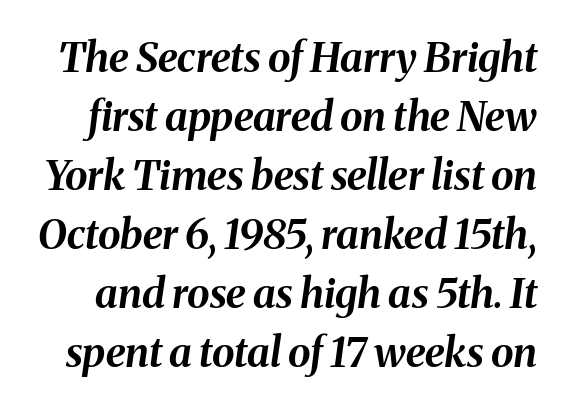
Q: Is the text bold? A: Yes.
Q: Is the text italic (slanted)? A: Yes, it leans right by about 8 degrees.
Q: Is the text underlined? A: No.
Q: Is the spacing between letters normal or unusually wide? A: Normal.
Q: Is the spacing between lines tight, normal or loose? A: Normal.
Q: Width (condensed, normal, or wide)? A: Normal.
Q: Stroke contrast? A: Medium.
Q: x-height? A: Medium.
Q: Monospaced? A: No.
